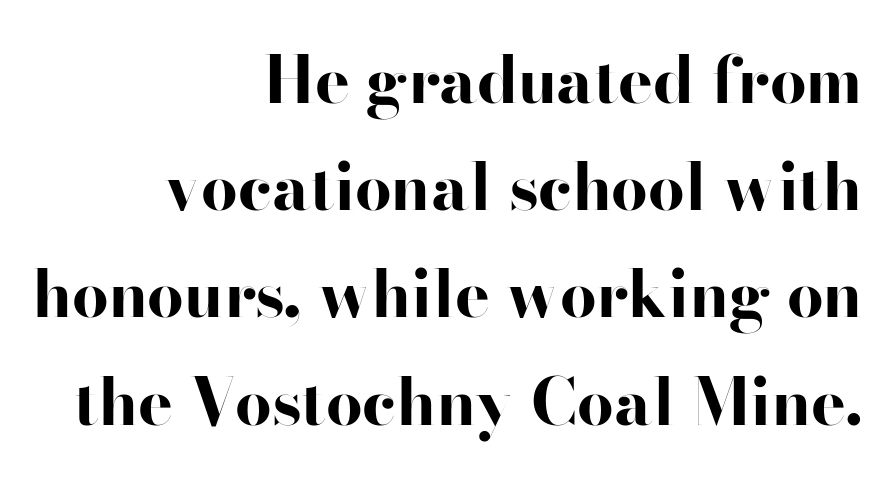
What kind of face is this? One without serifs — a sans. Underline: absent. There is no visible air inserted between adjacent glyphs. Is this a fixed-width face? No — the glyphs have proportional, varying widths.
